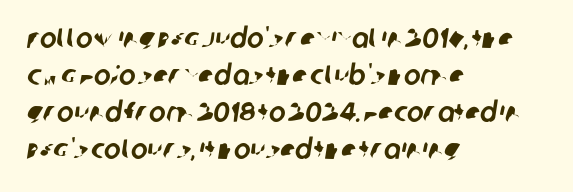
The passage shown has conventional tracking throughout. Words float on clear page, feet unadorned. I'd call this a sans setting — the letters go barefoot. Is there much room between lines? A standard amount, neither cramped nor airy. Teacher's note: observe the even left margin — that is flush-left alignment.
